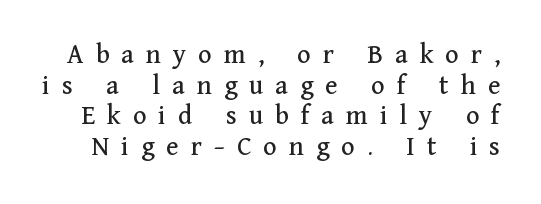
The space beneath each line is pristine and unruled. The typography opts for an upright posture over an oblique one. Is this a sans? No — the strokes have serifs. Character widths vary here, with narrow letters taking less room than wide ones. Students, note that the glyphs here are deliberately spaced far apart.
